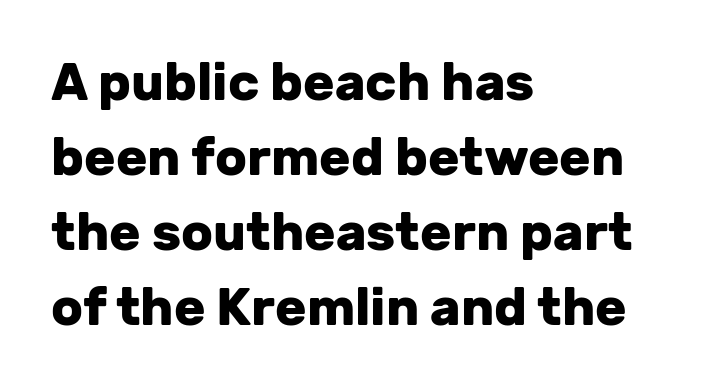
Every stem runs plumb, perpendicular to the baseline. Reading down the block, your eye returns to a fixed left position each line. The letters carry no serifs — their stems end cleanly without finishing strokes. Heft: maximum for text — a bold.
